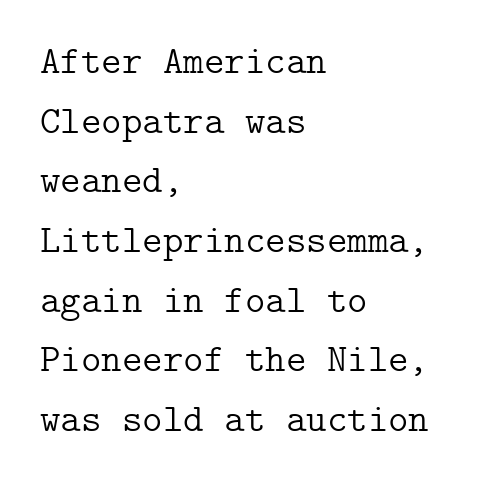
The typeface has the unassuming heft of standard copy or less. The type family on display is of the serif kind. Evenly set lines give the paragraph a standard silhouette. Line beginnings align vertically; line endings do not. The type is set solid horizontally, with unmodified tracking. Beneath every word, the page is bare.
